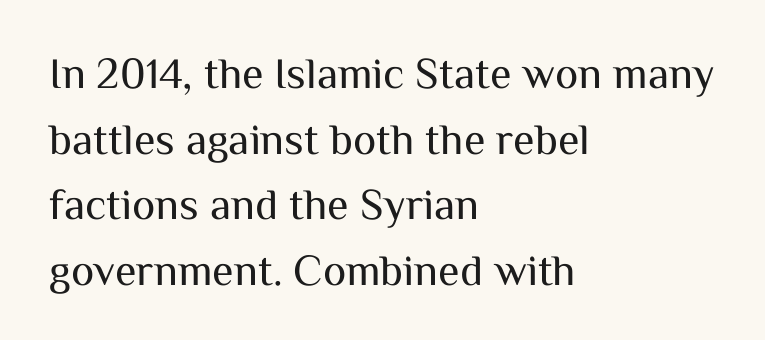
Q: Is the text bold? A: No.
Q: Is the text italic (slanted)? A: No, it is upright.
Q: Is the typeface a serif or a sans-serif typeface? A: Sans-serif.
Q: Is the text underlined? A: No.
Q: How is the paragraph aligned? A: Left-aligned.
Q: Is the spacing between letters normal or unusually wide? A: Normal.
Q: Is the spacing between lines tight, normal or loose? A: Normal.
Q: Width (condensed, normal, or wide)? A: Normal.
Q: Stroke contrast? A: Medium.
Q: x-height? A: Medium.
Q: Monospaced? A: No.
